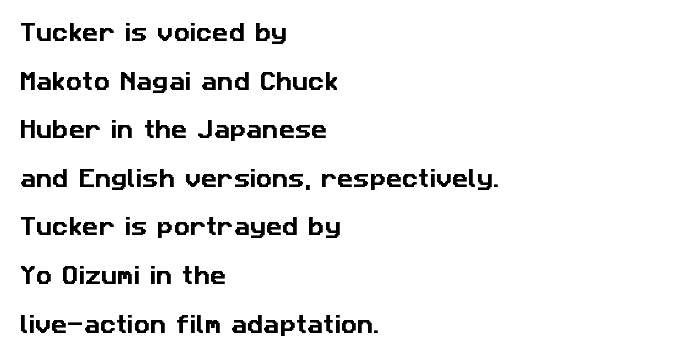
{"underline": "no", "align": "left", "line_spacing": "loose", "line_spacing_ratio": 2.43, "letter_spacing": "normal", "letter_spacing_em": 0.0, "glyph_px": 20}
